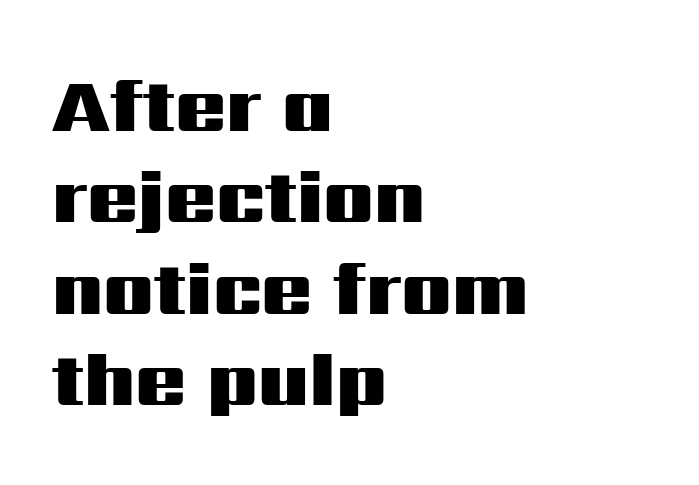
Inter-character spacing is left at the font's built-in metrics. The typography opts for an upright posture over an oblique one. Think of a printed novel: that variable character pitch is what you see here. Serifs: no, the terminals of the letterforms are clean. The glyphs have the mass of a bold cut. The space beneath each line is pristine and unruled.
